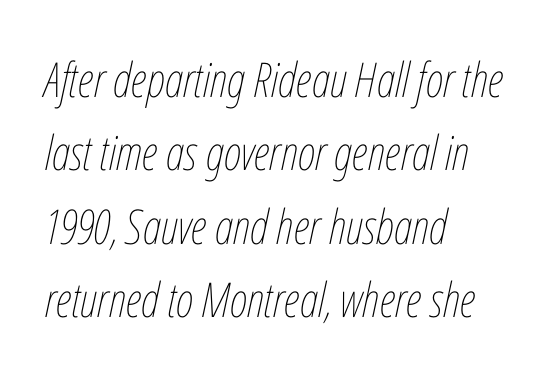
You could not count columns in this text — the font is proportionally spaced. Casual observation: everything's shoved over to the left. Reading down the column, the eye jumps a familiar distance to each next line. Any mark beneath the type? The region is blank. Words appear dense and cohesive because spacing is normal. The face looks like a standard text weight, possibly lighter.
